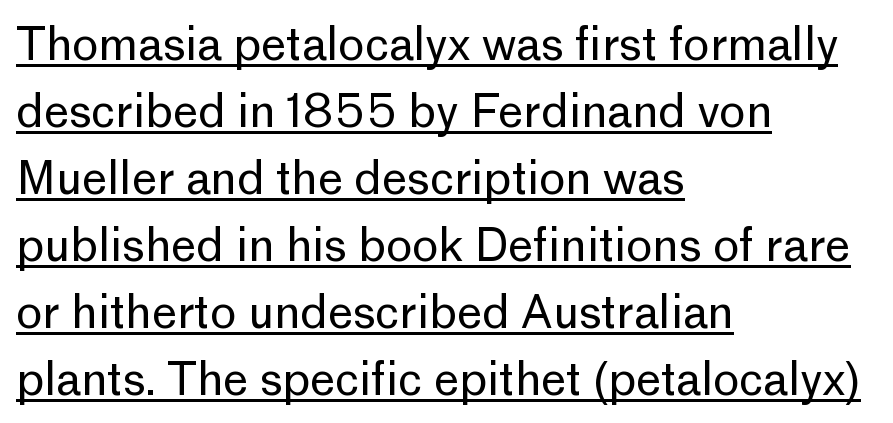
The paragraph has a hard left edge and a soft right edge. This reads as an unemphasized weight, regular at the heaviest. Is the letter spacing exaggerated? No — it looks like the ordinary default. Check the space under the baseline: a stroke is drawn there.
